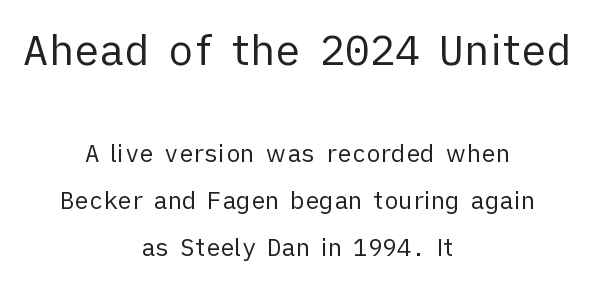
The image shows 42 px regular-weight sans-serif type, upright; set centered, loose line spacing (1.96x), normal letter spacing, not underlined; the first (top) block is 1.75x larger; low stroke contrast and a medium x-height.
